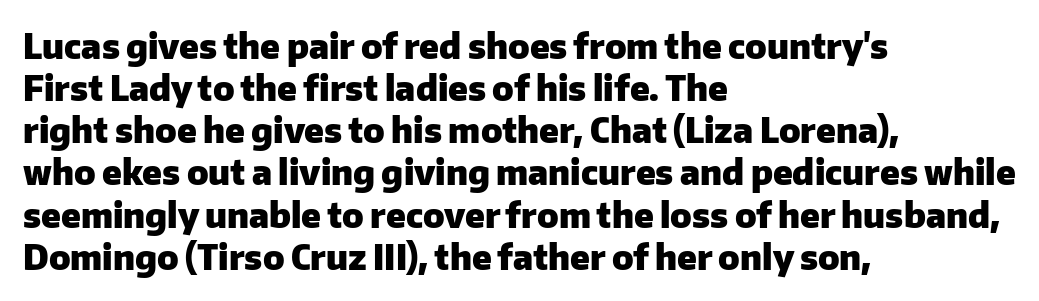
The sample has been set heavy, in full bold. There is no visible air inserted between adjacent glyphs. The rendering uses natural spacing where letterforms have individual widths. Are there feet on the stems? There aren't — it's a sans.
